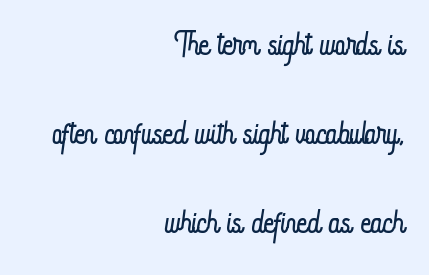
Q: Is the text bold? A: No.
Q: Is the text underlined? A: No.
Q: How is the paragraph aligned? A: Right-aligned.
Q: Is the spacing between letters normal or unusually wide? A: Normal.
Q: Is the spacing between lines tight, normal or loose? A: Loose.
Q: Width (condensed, normal, or wide)? A: Condensed.
Q: Stroke contrast? A: Low.
Q: x-height? A: Small.
Q: Monospaced? A: No.
